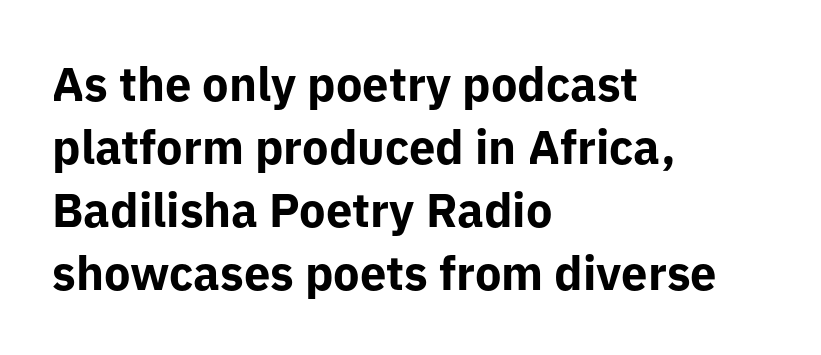
{"serif": "no", "italic": "no", "bold": "yes", "weight": "bold", "width": "normal", "stroke_contrast": "low", "x_height": "medium", "monospaced": "no", "underline": "no", "align": "left", "line_spacing": "normal", "line_spacing_ratio": 1.34, "letter_spacing": "normal", "letter_spacing_em": 0.0, "glyph_px": 47}
